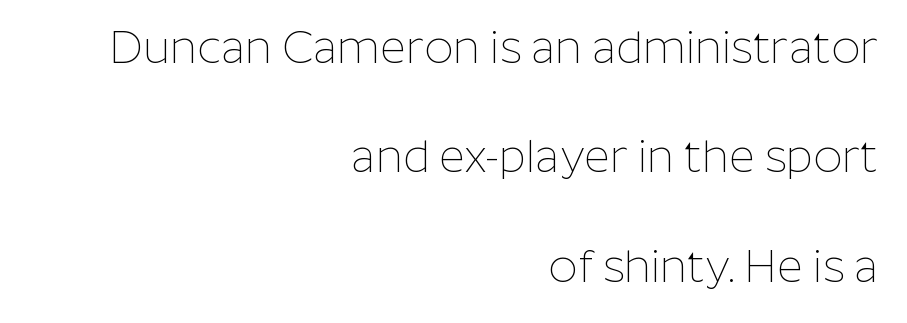
Q: Is the text bold? A: No.
Q: Is the text italic (slanted)? A: No, it is upright.
Q: Is the typeface a serif or a sans-serif typeface? A: Sans-serif.
Q: Is the text underlined? A: No.
Q: How is the paragraph aligned? A: Right-aligned.
Q: Is the spacing between letters normal or unusually wide? A: Normal.
Q: Is the spacing between lines tight, normal or loose? A: Loose.
Q: Width (condensed, normal, or wide)? A: Normal.
Q: Stroke contrast? A: Low.
Q: x-height? A: Medium.
Q: Monospaced? A: No.
